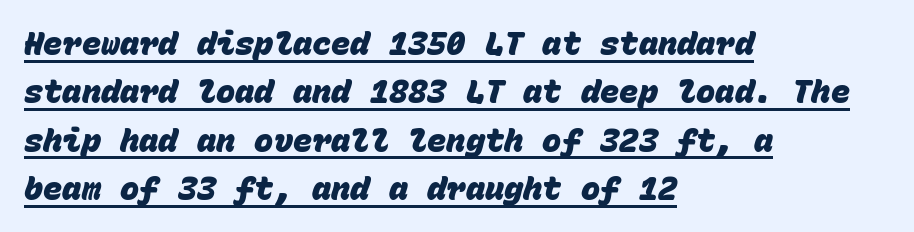
The image shows 32 px heavy sans-serif type, monospaced; set left-aligned, normal line spacing (1.51x), normal letter spacing, underlined; low stroke contrast and a large x-height.
